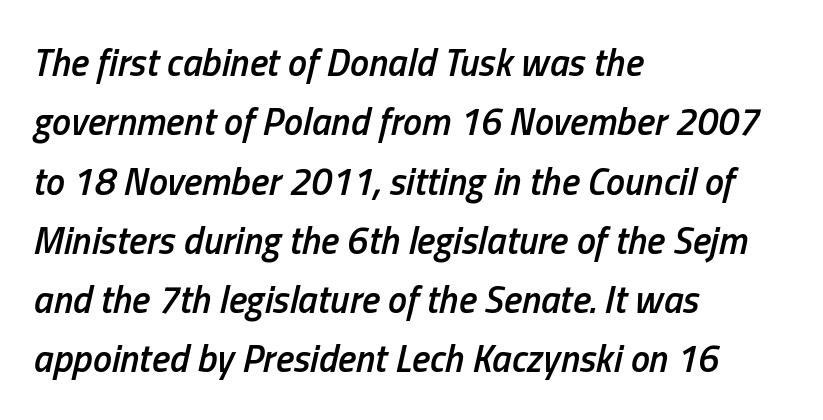
One-word summary of the alignment: left. The typography opts for an oblique posture over an upright one. The foot of each line stays bare and open. The horizontal fit of the characters is conventional and even. Leading: standard.
